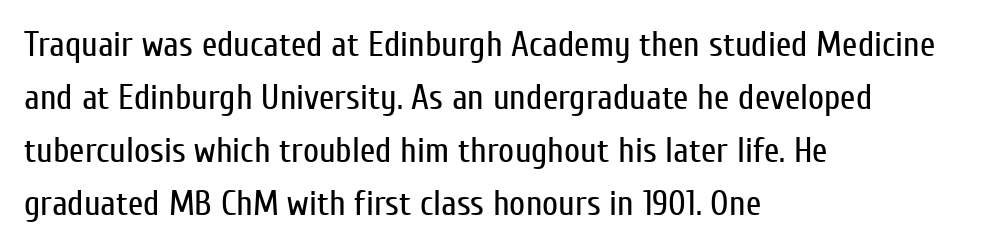
The image shows 35 px regular-weight, condensed sans-serif type, upright; set left-aligned, normal line spacing (1.51x), normal letter spacing, not underlined; low stroke contrast and a medium x-height.
